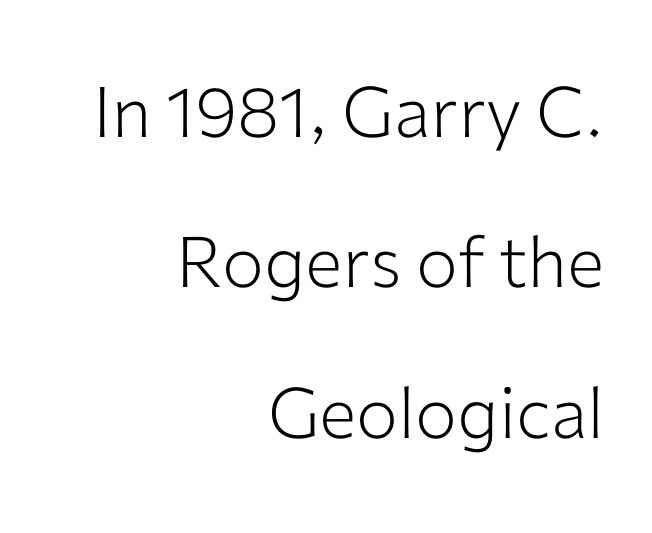
Ordinary non-slanted type is in use. The strokes carry an ordinary text weight at most. The designer went with a sans here, leaving each stem footless. These lines stack with their right ends in a neat column.
